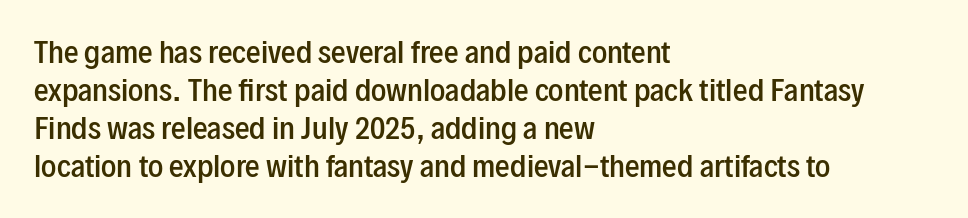
Q: Is the text bold? A: Semi-bold.
Q: Is the text italic (slanted)? A: No, it is upright.
Q: Is the typeface a serif or a sans-serif typeface? A: Sans-serif.
Q: Is the text underlined? A: No.
Q: How is the paragraph aligned? A: Left-aligned.
Q: Is the spacing between letters normal or unusually wide? A: Normal.
Q: Is the spacing between lines tight, normal or loose? A: Normal.
Q: Width (condensed, normal, or wide)? A: Condensed.
Q: Stroke contrast? A: Low.
Q: x-height? A: Medium.
Q: Monospaced? A: No.
